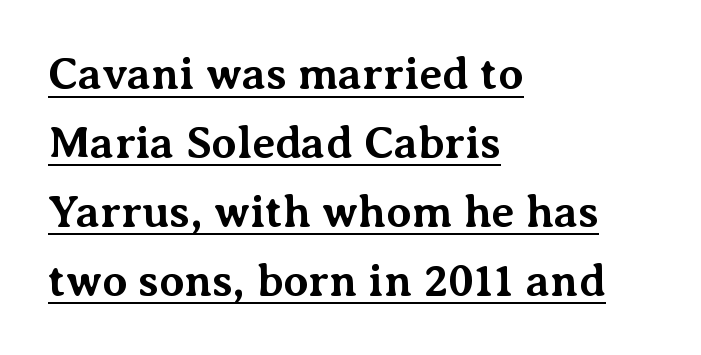
Q: Is the text bold? A: Yes.
Q: Is the text italic (slanted)? A: No, it is upright.
Q: Is the typeface a serif or a sans-serif typeface? A: Serif.
Q: Is the text underlined? A: Yes.
Q: How is the paragraph aligned? A: Left-aligned.
Q: Is the spacing between letters normal or unusually wide? A: Normal.
Q: Is the spacing between lines tight, normal or loose? A: Normal.
Q: Width (condensed, normal, or wide)? A: Normal.
Q: Stroke contrast? A: Medium.
Q: x-height? A: Medium.
Q: Monospaced? A: No.
